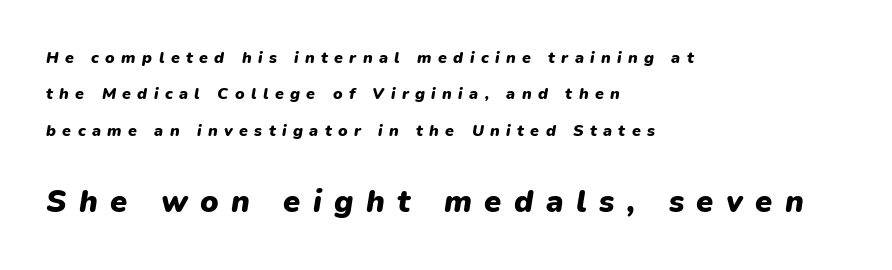
The image shows 31 px heavy type, italic (leaning right); set left-aligned, loose line spacing (2.28x), unusually wide letter spacing (+0.4 em), not underlined; the second (bottom) block is 1.94x larger; low stroke contrast and a medium x-height.
